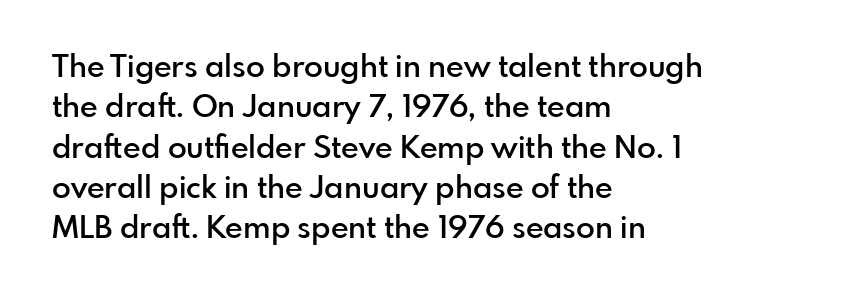
{"serif": "no", "italic": "no", "bold": "semi", "weight": "semibold", "width": "normal", "stroke_contrast": "low", "x_height": "small", "monospaced": "no", "underline": "no", "align": "left", "line_spacing": "normal", "line_spacing_ratio": 1.3, "letter_spacing": "normal", "letter_spacing_em": 0.0, "glyph_px": 31}
